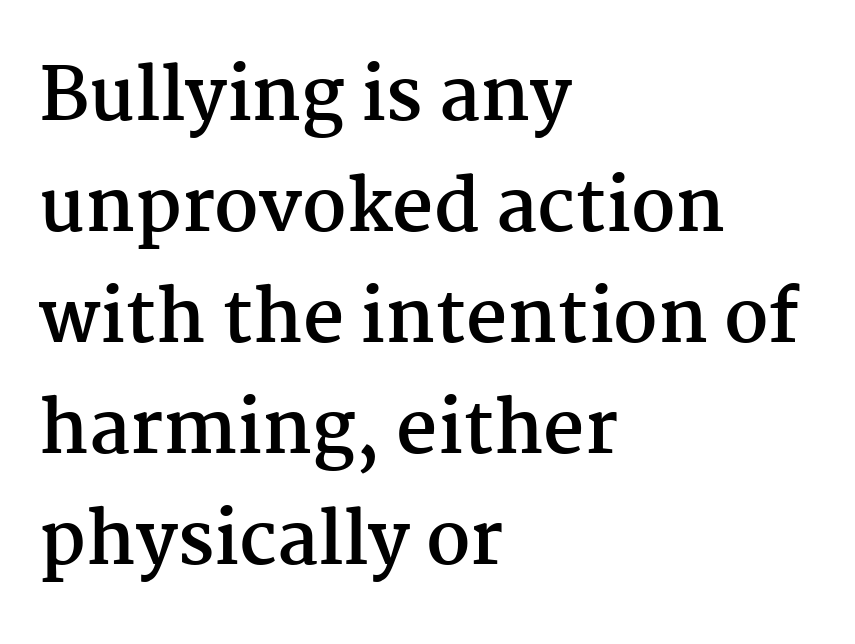
Only glyphs here, with clear space below each row. Each letter's strokes conclude with small projecting serifs. The rag falls on the right side of this text block. Note the varied advance widths — an 'i' is clearly narrower than an 'm'.
